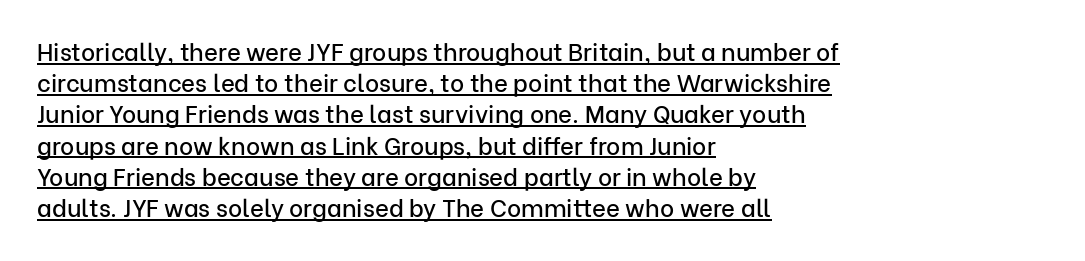
The image shows 24 px text type, upright; set left-aligned, normal line spacing (1.3x), normal letter spacing, underlined.
